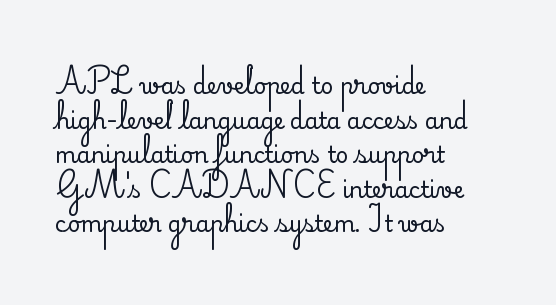
The setting favours the left margin, as ordinary paragraphs usually do. The letters stand straight up with perfectly vertical stems. Baseline-to-baseline distance is the conventional proportion of letter height. Beneath every word, the page is bare. Is the letter spacing exaggerated? No — it looks like the ordinary default.
